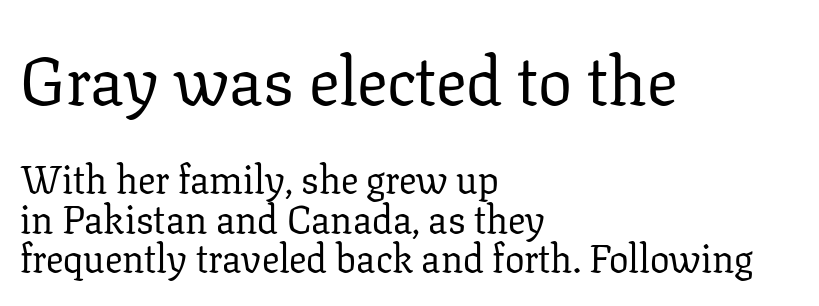
Q: Is the text bold? A: No.
Q: Is the text italic (slanted)? A: No, it is upright.
Q: Is the typeface a serif or a sans-serif typeface? A: Serif.
Q: Is the text underlined? A: No.
Q: How is the paragraph aligned? A: Left-aligned.
Q: Is the spacing between letters normal or unusually wide? A: Normal.
Q: Is the spacing between lines tight, normal or loose? A: Tight.
Q: Which block of text is set in a larger size, the first (top) or the second (bottom)? A: The first (top) one.
Q: Width (condensed, normal, or wide)? A: Normal.
Q: Stroke contrast? A: Low.
Q: x-height? A: Medium.
Q: Monospaced? A: No.
